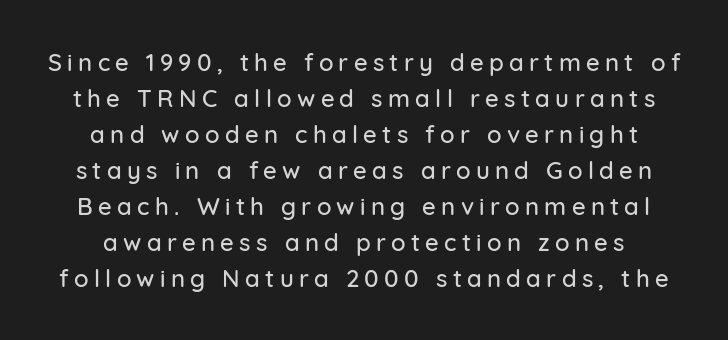
Q: Is the text italic (slanted)? A: No, it is upright.
Q: Is the text underlined? A: No.
Q: Is the spacing between letters normal or unusually wide? A: Unusually wide.
Q: Is the spacing between lines tight, normal or loose? A: Normal.
